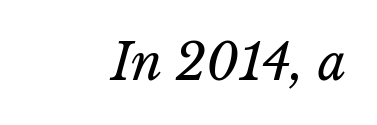
{"italic": "yes", "lean": "right", "slant_degrees": 15, "bold": "no", "weight": "regular", "width": "normal", "stroke_contrast": "low", "x_height": "medium", "monospaced": "no", "underline": "no", "align": "right", "letter_spacing": "normal", "letter_spacing_em": 0.0, "glyph_px": 50}
